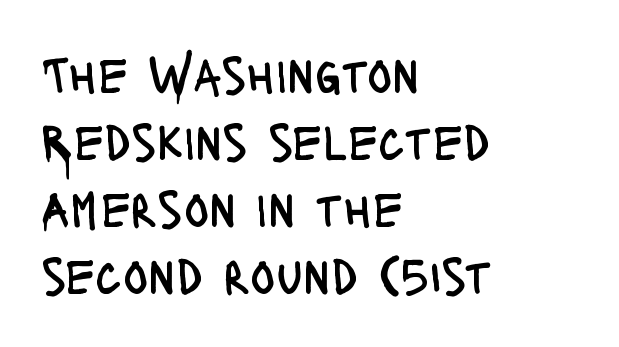
The image shows 52 px regular-weight, condensed sans-serif type, upright; set left-aligned, normal line spacing (1.29x), normal letter spacing, not underlined; low stroke contrast and a large x-height.
